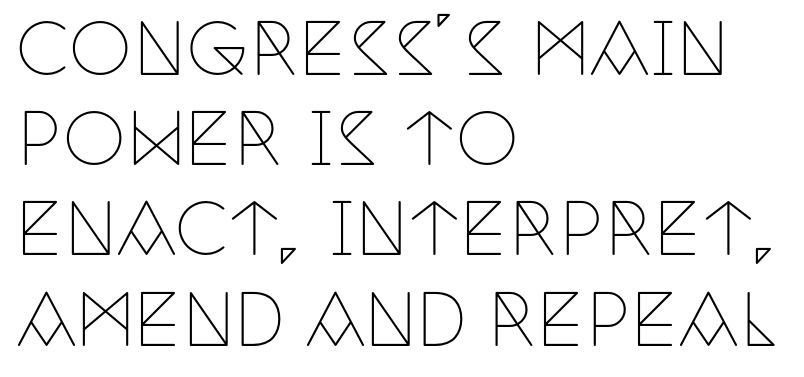
Italic? Not at all — the glyphs are vertical. How would I describe the line gaps? Plain and ordinary. Weight: regular or lighter. The compositor pushed each line to the left boundary.
